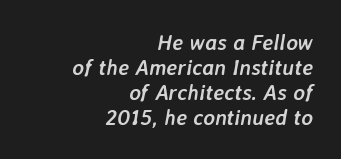
The image shows 22 px bold type, italic (leaning right); set right-aligned, tight line spacing (1.13x), normal letter spacing, not underlined.
